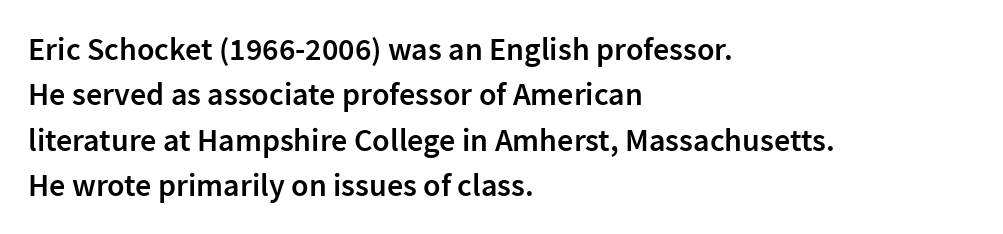
{"serif": "no", "italic": "no", "bold": "semi", "weight": "semibold", "width": "normal", "stroke_contrast": "low", "x_height": "medium", "monospaced": "no", "underline": "no", "align": "left", "line_spacing": "normal", "line_spacing_ratio": 1.42, "letter_spacing": "normal", "letter_spacing_em": 0.0, "glyph_px": 32}
